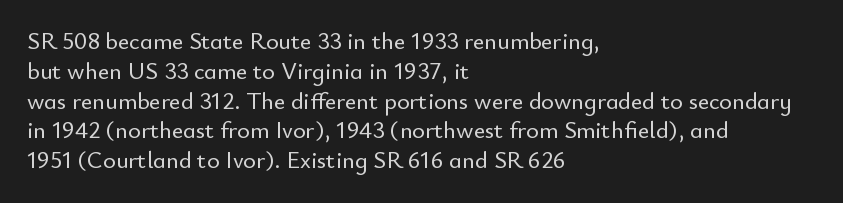
{"italic": "no", "underline": "no", "align": "left", "line_spacing_ratio": 1.24, "letter_spacing": "normal", "letter_spacing_em": 0.0, "glyph_px": 24}
